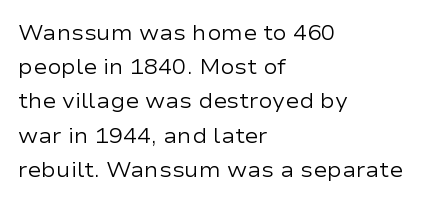
Each line starts at the same left margin while the right side varies. Tall strokes in this sample are plumb rather than angled. Each word holds together tightly as a unit, with standard inter-letter gaps. Has an underline been added? It has not. Heft: none added — not bold. The space between consecutive lines is moderate.
